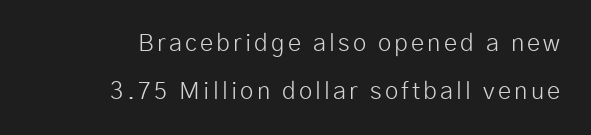
Think standard paragraph weight, or any step lighter than that. Characters remain perfectly vertical along every line. Letters rest on an invisible, unmarked baseline. Summary of vertical rhythm: relaxed, with wide interline spacing. The lines in this sample share a right terminus and differ only in where they begin.
